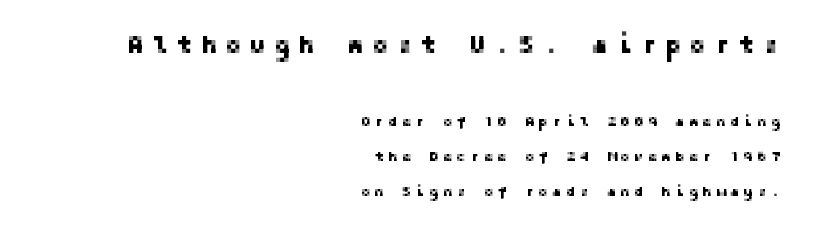
Q: Is the text italic (slanted)? A: No, it is upright.
Q: Is the text underlined? A: No.
Q: How is the paragraph aligned? A: Right-aligned.
Q: Is the spacing between letters normal or unusually wide? A: Unusually wide.
Q: Is the spacing between lines tight, normal or loose? A: Loose.
Q: Which block of text is set in a larger size, the first (top) or the second (bottom)? A: The first (top) one.
